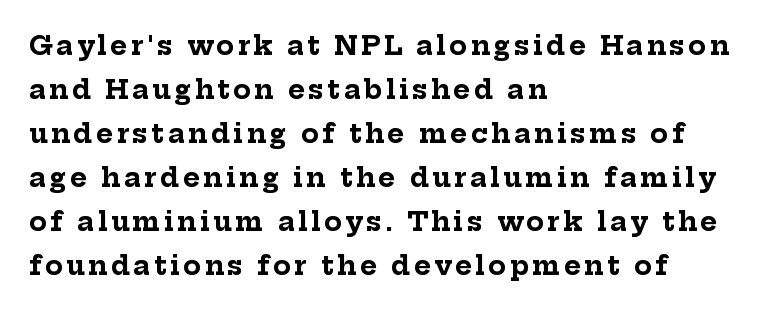
How would I describe the line gaps? Plain and ordinary. Posture: straight, roman, zero tilt. The area under the type is left untouched. Each glyph is drawn with heavy, bold strokes.
